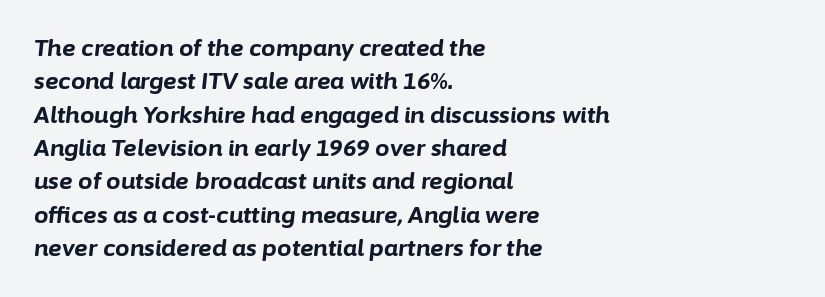
The image shows 23 px bold type, italic (leaning right); set left-aligned, normal line spacing (1.45x), normal letter spacing, not underlined.
